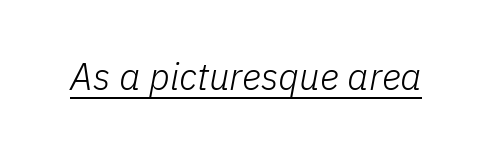
{"italic": "yes", "lean": "right", "slant_degrees": 11, "bold": "no", "weight": "light", "width": "normal", "stroke_contrast": "low", "x_height": "medium", "monospaced": "no", "underline": "yes", "letter_spacing": "normal", "letter_spacing_em": 0.0, "glyph_px": 37}
